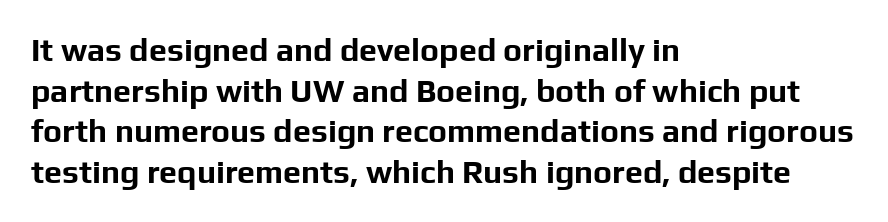
The glyphs have the mass of a bold cut. Rows of type keep a routine distance in the vertical direction. The typography opts for an upright posture over an oblique one. Varying glyph widths throughout — classic text-font behaviour. Visually the block forms a straight wall on the left and a jagged coastline on the right.
